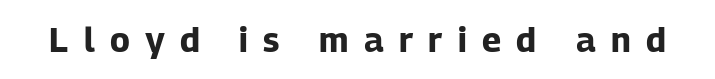
The image shows 34 px bold sans-serif type, upright; set unusually wide letter spacing (+0.45 em), not underlined; low stroke contrast and a medium x-height.
